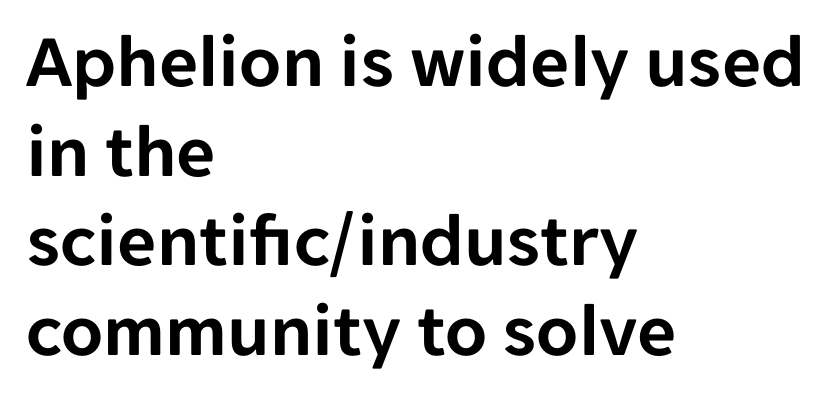
Q: Is the text italic (slanted)? A: No, it is upright.
Q: Is the typeface a serif or a sans-serif typeface? A: Sans-serif.
Q: Is the text underlined? A: No.
Q: How is the paragraph aligned? A: Left-aligned.
Q: Is the spacing between letters normal or unusually wide? A: Normal.
Q: Width (condensed, normal, or wide)? A: Normal.
Q: Stroke contrast? A: Low.
Q: x-height? A: Medium.
Q: Monospaced? A: No.
